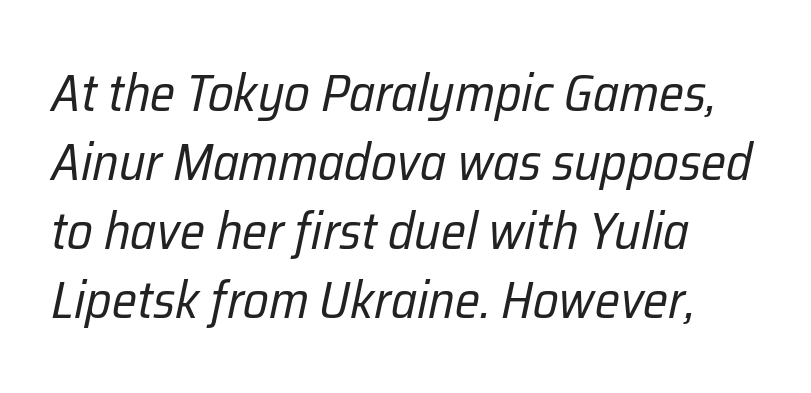
{"italic": "yes", "lean": "right", "slant_degrees": 12, "bold": "no", "weight": "regular", "width": "condensed", "stroke_contrast": "low", "x_height": "medium", "monospaced": "no", "underline": "no", "line_spacing": "normal", "line_spacing_ratio": 1.33, "letter_spacing": "normal", "letter_spacing_em": 0.0, "glyph_px": 52}
